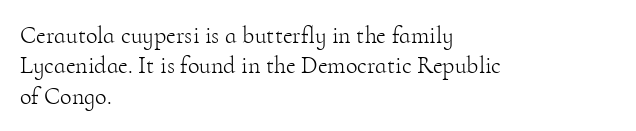
Q: Is the text bold? A: No.
Q: Is the text italic (slanted)? A: No, it is upright.
Q: Is the text underlined? A: No.
Q: How is the paragraph aligned? A: Left-aligned.
Q: Is the spacing between letters normal or unusually wide? A: Normal.
Q: Is the spacing between lines tight, normal or loose? A: Normal.
